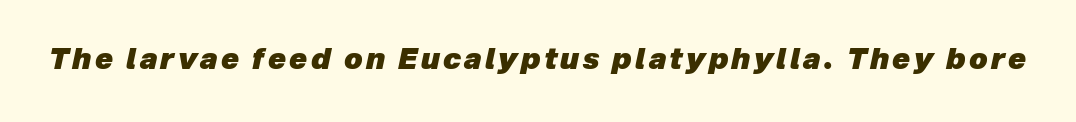
Q: Is the text bold? A: Yes.
Q: Is the text italic (slanted)? A: Yes, it leans right by about 12 degrees.
Q: Is the text underlined? A: No.
Q: Width (condensed, normal, or wide)? A: Normal.
Q: Stroke contrast? A: Low.
Q: x-height? A: Medium.
Q: Monospaced? A: No.
